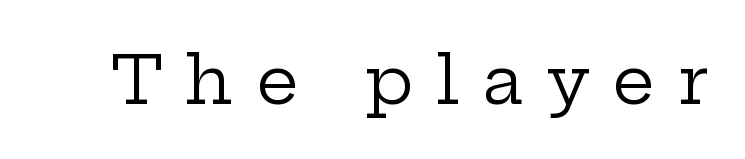
A typesetter would call this heavily tracked-out type. When letters stand straight like this, we call the style roman or upright. Proportional: the letters do not fall into vertical columns. The rendering shows small feet on the letterforms — a serif design.
